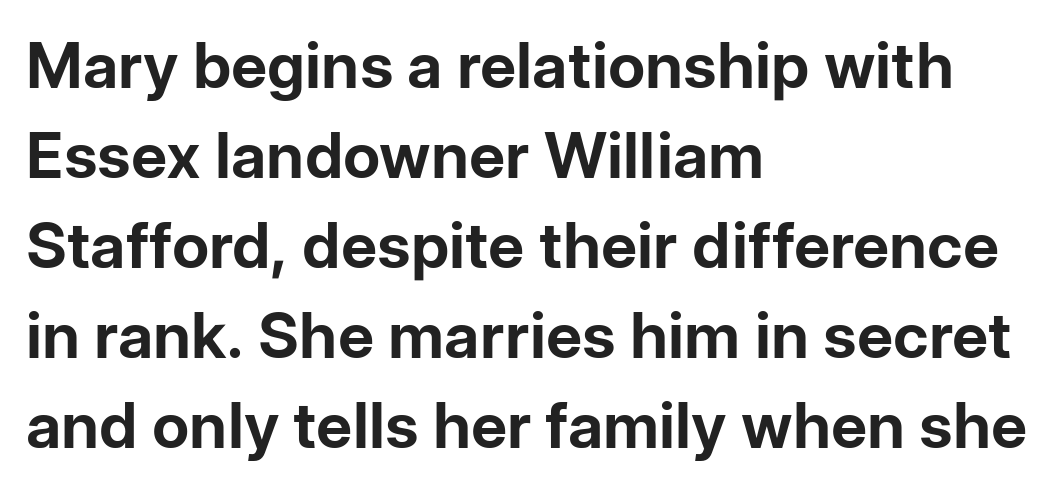
{"serif": "no", "italic": "no", "bold": "yes", "weight": "bold", "width": "normal", "stroke_contrast": "low", "x_height": "medium", "monospaced": "no", "underline": "no", "align": "left", "line_spacing": "normal", "line_spacing_ratio": 1.43, "letter_spacing": "normal", "letter_spacing_em": 0.0, "glyph_px": 63}
